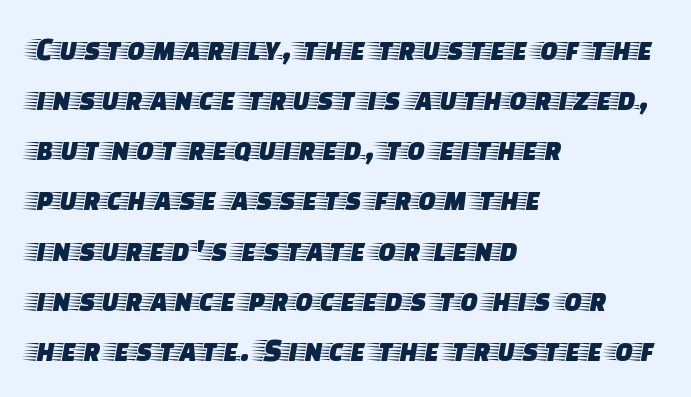
The image shows 33 px wide serif type; set left-aligned, normal line spacing (1.52x), normal letter spacing, not underlined; low stroke contrast and a large x-height.
